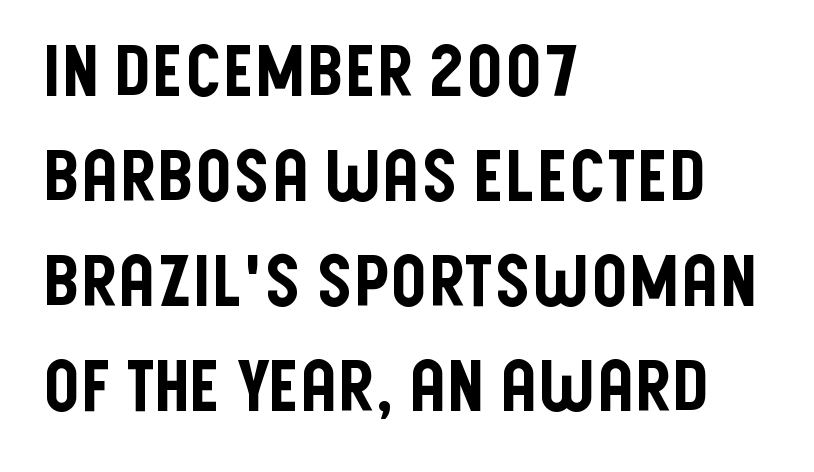
{"serif": "no", "italic": "no", "width": "condensed", "stroke_contrast": "low", "x_height": "large", "monospaced": "no", "underline": "no", "align": "left", "line_spacing": "normal", "line_spacing_ratio": 1.48, "letter_spacing": "normal", "letter_spacing_em": 0.0, "glyph_px": 71}
